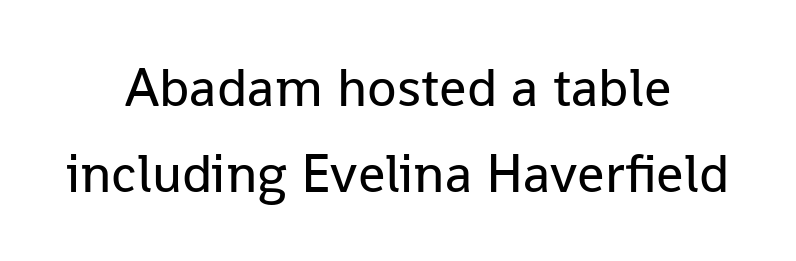
Between one letter and the next there's only the usual sliver of space. The paragraph shown floats in the horizontal middle. Vertical spacing — default. Counters stay open thanks to moderate or lighter strokes.
